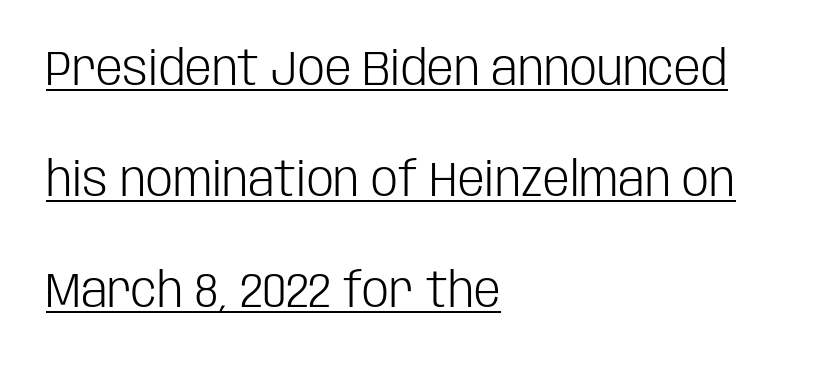
Caption: lettering with a line underneath. Serifs: no, the terminals of the letterforms are clean. Unbolded letterforms with no extra heft. Posture: straight, roman, zero tilt. The passage is arranged the way most books set body copy — flush left. A typesetter would call this proportional, since set widths differ per character.
